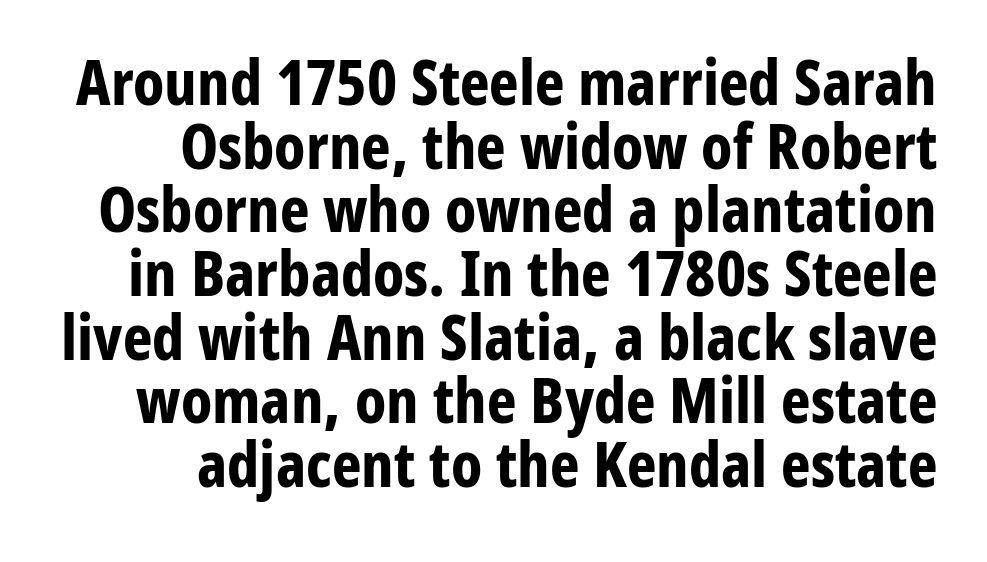
Has an underline been added? It has not. Each glyph is drawn with heavy, bold strokes. Think of a printed novel: that variable character pitch is what you see here. No extra tracking has been applied to these lines. These lines are composed in type without serifs. Every character sits straight up, as roman type does.
